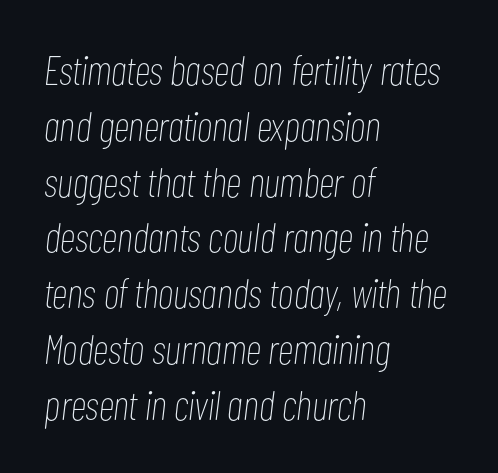
{"italic": "yes", "lean": "right", "slant_degrees": 7, "bold": "no", "weight": "thin", "width": "condensed", "stroke_contrast": "low", "x_height": "medium", "monospaced": "no", "underline": "no", "align": "left", "line_spacing": "normal", "line_spacing_ratio": 1.36, "letter_spacing": "normal", "letter_spacing_em": 0.0, "glyph_px": 41}
